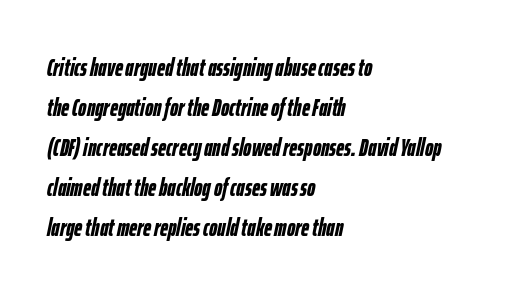
Typesetter's note: full bold, strokes at maximum text heaviness. What's the leading like? Ordinary, nothing unusual. The lines in this sample share a left origin and differ only in where they stop. Characters are canted at an angle relative to the baseline's perpendicular.
